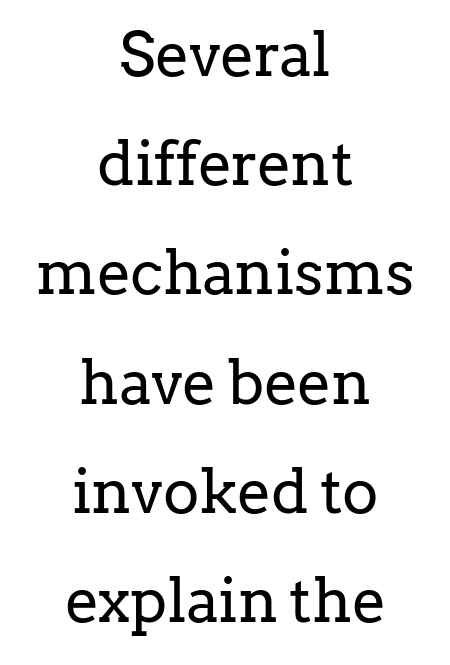
{"serif": "yes", "italic": "no", "bold": "no", "weight": "regular", "width": "normal", "stroke_contrast": "low", "x_height": "medium", "monospaced": "no", "underline": "no", "align": "center", "line_spacing_ratio": 1.79, "letter_spacing": "normal", "letter_spacing_em": 0.0, "glyph_px": 61}
